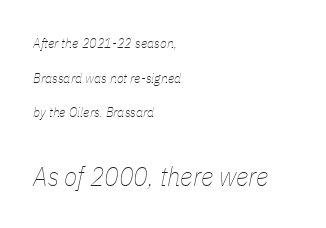
Q: Is the text bold? A: No.
Q: Is the text italic (slanted)? A: Yes, it leans right by about 11 degrees.
Q: Is the text underlined? A: No.
Q: How is the paragraph aligned? A: Left-aligned.
Q: Is the spacing between letters normal or unusually wide? A: Normal.
Q: Is the spacing between lines tight, normal or loose? A: Loose.
Q: Which block of text is set in a larger size, the first (top) or the second (bottom)? A: The second (bottom) one.
